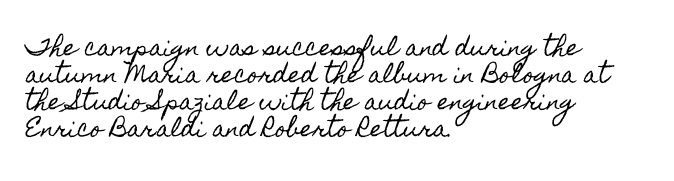
Q: Is the text italic (slanted)? A: Yes.
Q: Is the text underlined? A: No.
Q: How is the paragraph aligned? A: Left-aligned.
Q: Is the spacing between letters normal or unusually wide? A: Normal.
